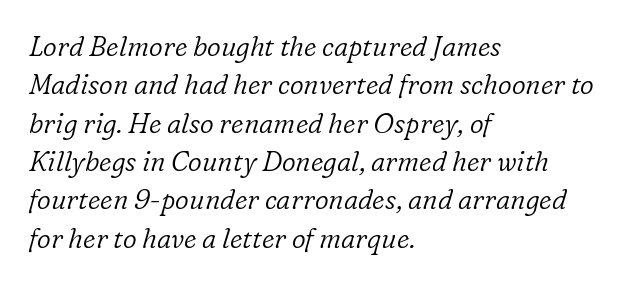
Q: Is the text bold? A: No.
Q: Is the text italic (slanted)? A: Yes, it leans right by about 16 degrees.
Q: Is the text underlined? A: No.
Q: How is the paragraph aligned? A: Left-aligned.
Q: Is the spacing between letters normal or unusually wide? A: Normal.
Q: Is the spacing between lines tight, normal or loose? A: Normal.
